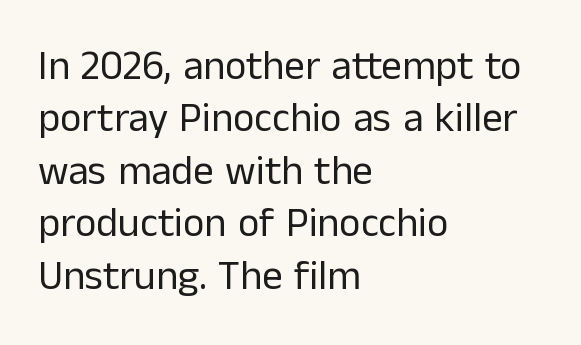
Is the stroke heavy? The answer is a plain regular-or-lighter. Is this a sans? Yes — the strokes have no serifs. Every row of glyphs begins at an identical x-position on the left. Lines of text with bare space underneath. Rendered with straight, roman letterforms. The rendering uses natural spacing where letterforms have individual widths.
